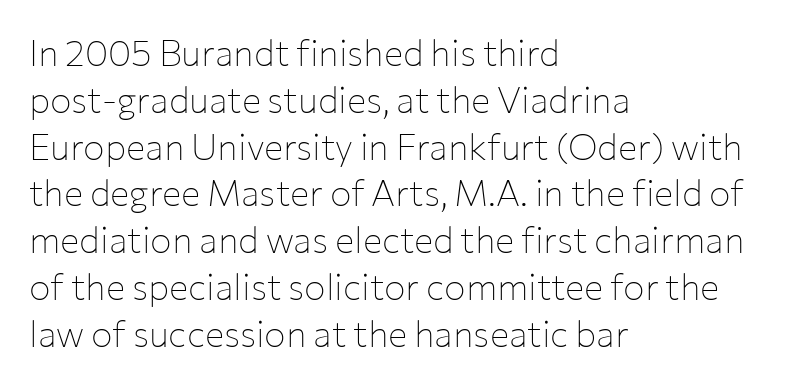
Note: no serifs on the glyphs. Here the designer chose a conventional face with non-uniform glyph widths. Descender tails drop into unmarked territory. Compared with a centered layout, this one pins lines to the left instead. You could call the tracking neutral — neither tight nor loose. One glance says typical: line gaps are just what's usual.
